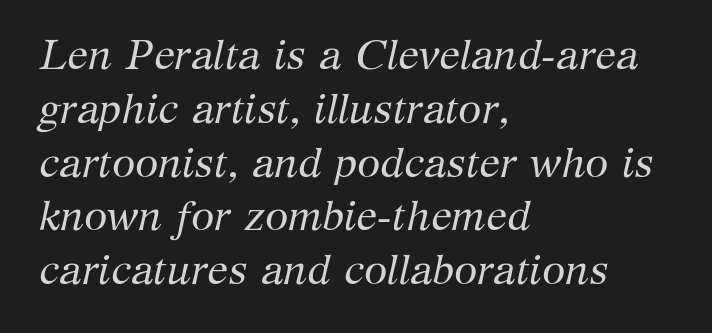
The image shows 42 px regular-weight serif type, italic (leaning right); set left-aligned, normal line spacing (1.28x), normal letter spacing, not underlined; medium stroke contrast and a medium x-height.
